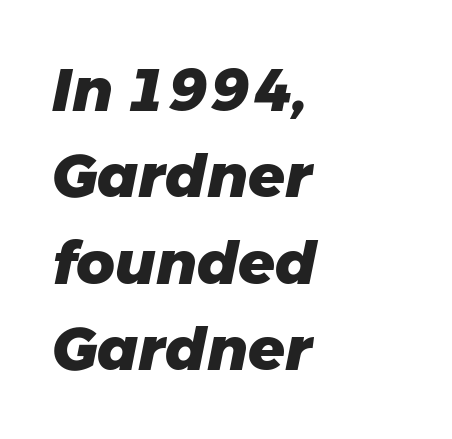
The image shows 60 px heavy type, italic (leaning right); set left-aligned, normal line spacing (1.44x), normal letter spacing, not underlined; low stroke contrast and a medium x-height.
